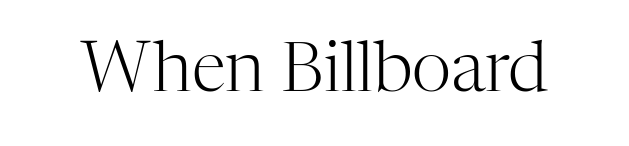
The image shows 69 px light serif type, upright; set normal letter spacing, not underlined; high stroke contrast and a medium x-height.
